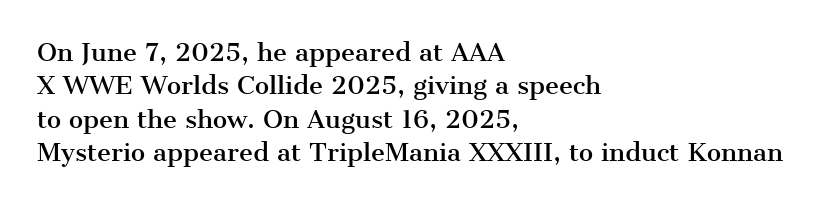
The image shows 24 px text type, upright; set left-aligned, normal line spacing (1.39x), normal letter spacing, not underlined.
